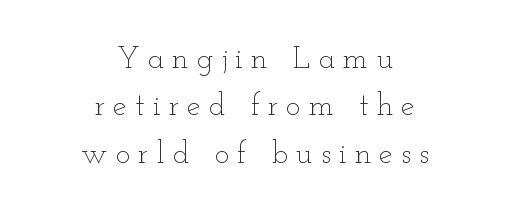
The image shows 31 px thin, wide type, upright; set centered, normal line spacing (1.53x), unusually wide letter spacing (+0.26 em), not underlined; low stroke contrast and a small x-height.
